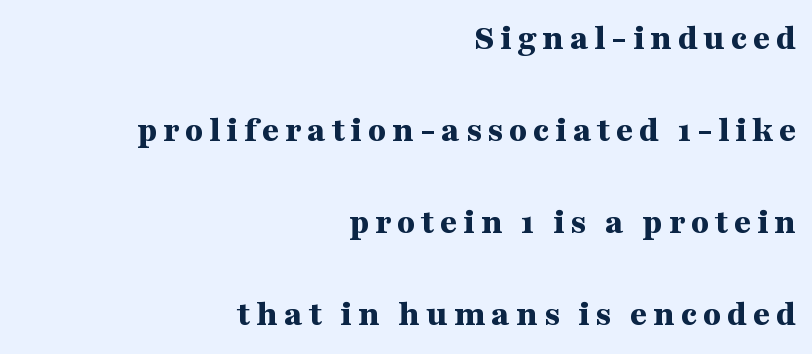
The image shows 37 px bold, wide serif type, upright; set right-aligned, loose line spacing (2.49x), not underlined; medium stroke contrast and a medium x-height.
